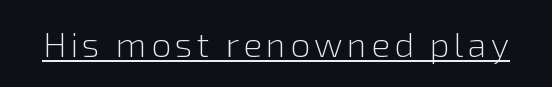
{"serif": "no", "italic": "no", "bold": "no", "weight": "light", "width": "normal", "stroke_contrast": "low", "x_height": "medium", "monospaced": "no", "underline": "yes", "glyph_px": 35}
